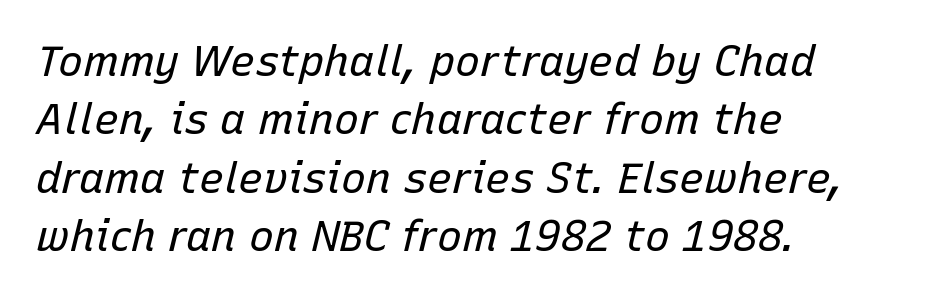
The space directly below the letters is spotless. Here the glyphs are tracked normally, forming tight word shapes. A normal amount of white space separates one row of letters from the next. Slanted lettering throughout.
